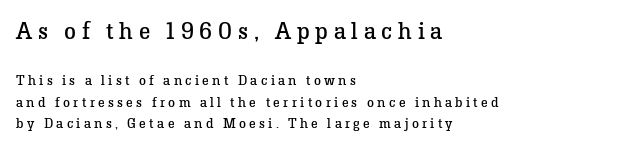
{"italic": "no", "bold": "no", "underline": "no", "align": "left", "line_spacing": "normal", "line_spacing_ratio": 1.51, "letter_spacing": "wide", "letter_spacing_em": 0.24, "larger_block": "first", "size_ratio": 1.71, "glyph_px": 24}
